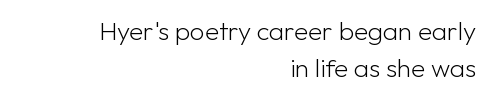
{"italic": "no", "bold": "no", "underline": "no", "align": "right", "line_spacing": "normal", "line_spacing_ratio": 1.44, "letter_spacing": "normal", "letter_spacing_em": 0.0, "glyph_px": 26}
